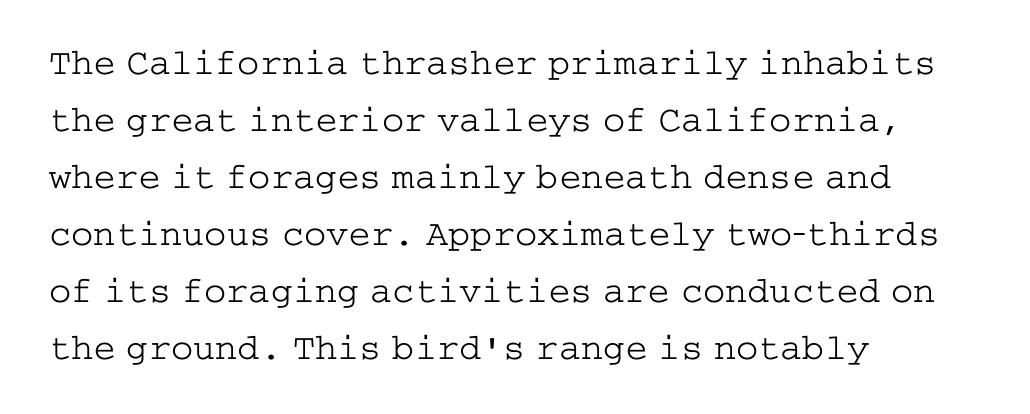
The image shows 37 px light, wide serif type, upright; set left-aligned, normal line spacing (1.54x), normal letter spacing, not underlined; low stroke contrast and a medium x-height.
